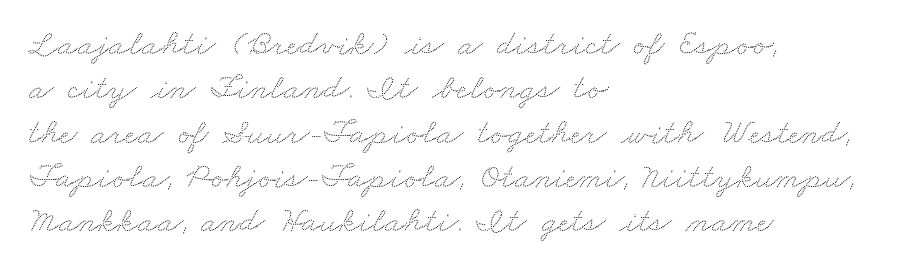
Q: Is the text underlined? A: No.
Q: How is the paragraph aligned? A: Left-aligned.
Q: Is the spacing between letters normal or unusually wide? A: Normal.
Q: Width (condensed, normal, or wide)? A: Wide.
Q: Stroke contrast? A: Low.
Q: x-height? A: Small.
Q: Monospaced? A: No.
